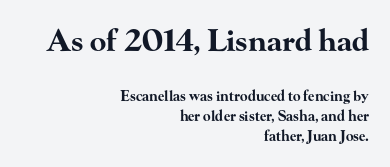
The image shows 30 px bold, wide serif type, upright; set right-aligned, normal line spacing (1.41x), normal letter spacing, not underlined; the first (top) block is 2.14x larger; high stroke contrast and a small x-height.
